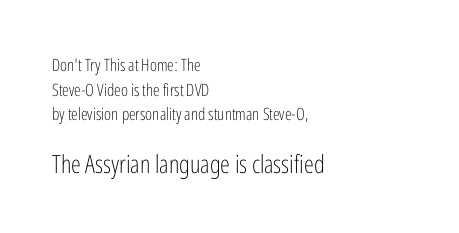
{"italic": "no", "bold": "no", "underline": "no", "align": "left", "line_spacing": "normal", "line_spacing_ratio": 1.45, "letter_spacing": "normal", "letter_spacing_em": 0.0, "larger_block": "second", "size_ratio": 1.47, "glyph_px": 25}
